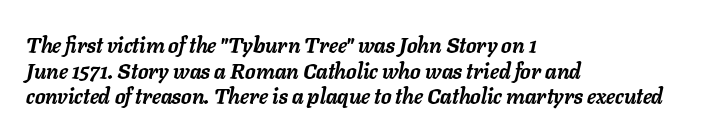
{"italic": "yes", "lean": "right", "slant_degrees": 11, "bold": "yes", "underline": "no", "align": "left", "line_spacing_ratio": 1.22, "letter_spacing": "normal", "letter_spacing_em": 0.0, "glyph_px": 21}
